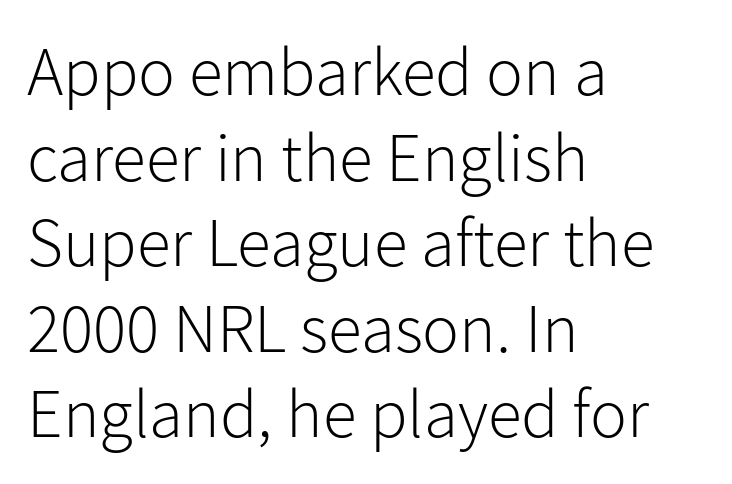
Italic? Not at all — the glyphs are vertical. Underline: absent. The type family on display is of the sans-serif kind. Each letter keeps its own natural width here, so spacing adapts to shape. The letterforms sit shoulder to shoulder at normal distance. The typesetter chose a ragged-right arrangement here.
